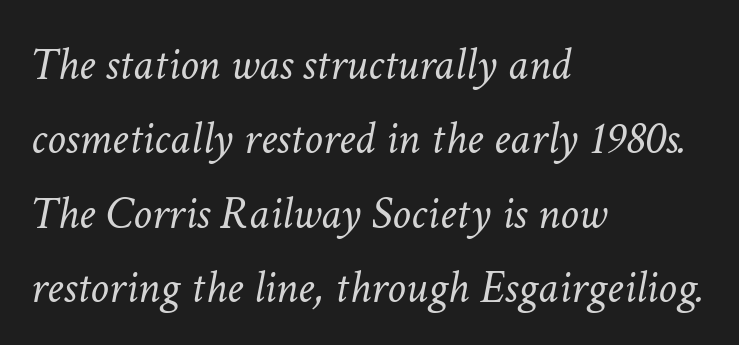
The rendering uses natural spacing where letterforms have individual widths. Observe the lean: these are italic letterforms. Underlining? Definitely not there. Caption: face not bold, strokes unweighted. There is no visible air inserted between adjacent glyphs.
